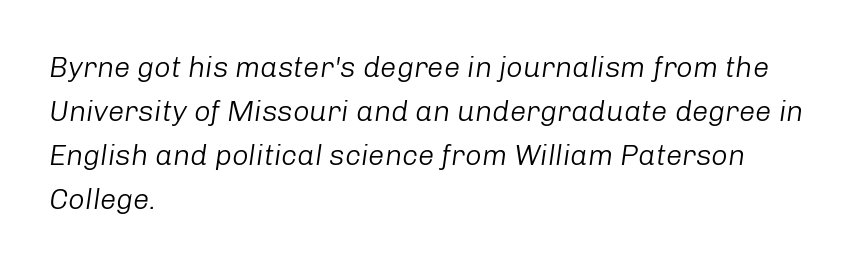
The line-height multiplier appears to be the usual default. Spacing verdict: proportional, widths tailored to each character. Which margin do the lines hug? The left one — the right edge is uneven. Characters follow at the spacing the type designer built in. Weight: not bold — regular or lighter. Descenders are the only things crossing below the line.
